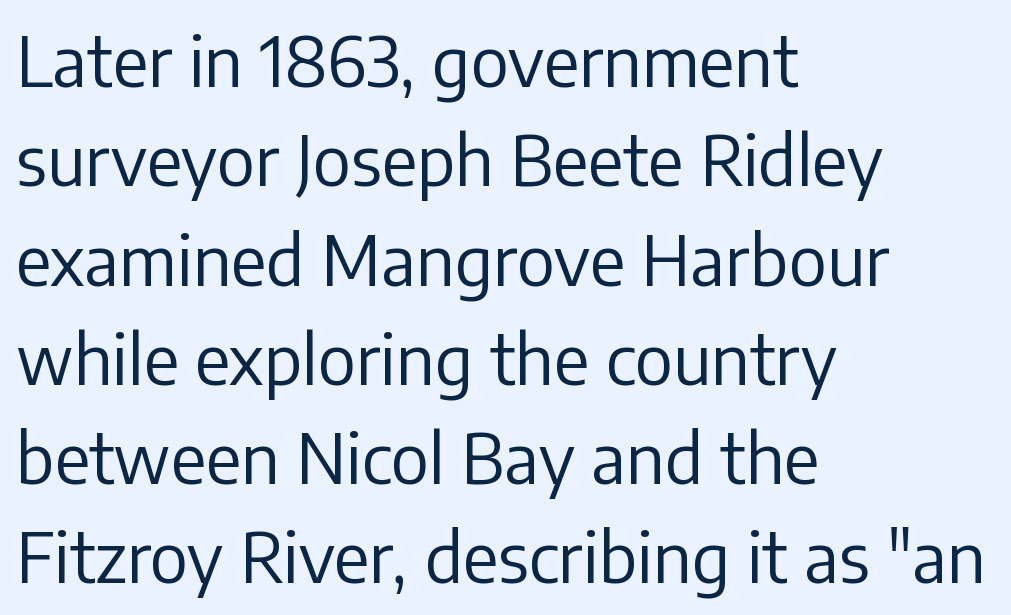
The image shows 68 px regular-weight sans-serif type, upright; set left-aligned, normal line spacing (1.46x), normal letter spacing, not underlined; low stroke contrast and a medium x-height.
